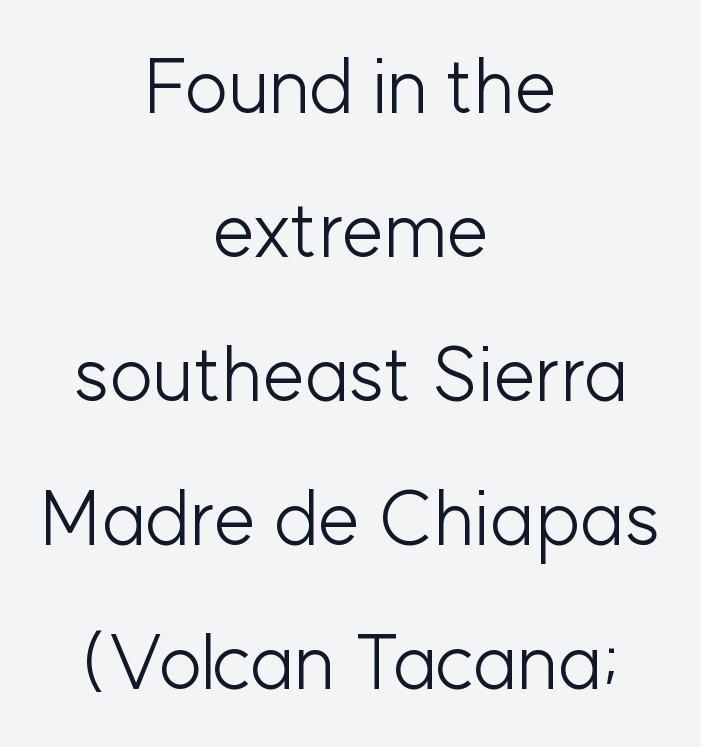
The image shows 75 px light sans-serif type, upright; set centered, loose line spacing (1.92x), normal letter spacing, not underlined; low stroke contrast and a medium x-height.
